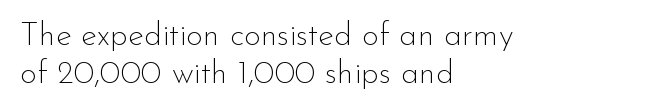
{"serif": "no", "italic": "no", "bold": "no", "weight": "thin", "width": "normal", "stroke_contrast": "low", "x_height": "small", "monospaced": "no", "underline": "no", "align": "left", "line_spacing": "tight", "line_spacing_ratio": 1.14, "letter_spacing": "normal", "letter_spacing_em": 0.0, "glyph_px": 33}
